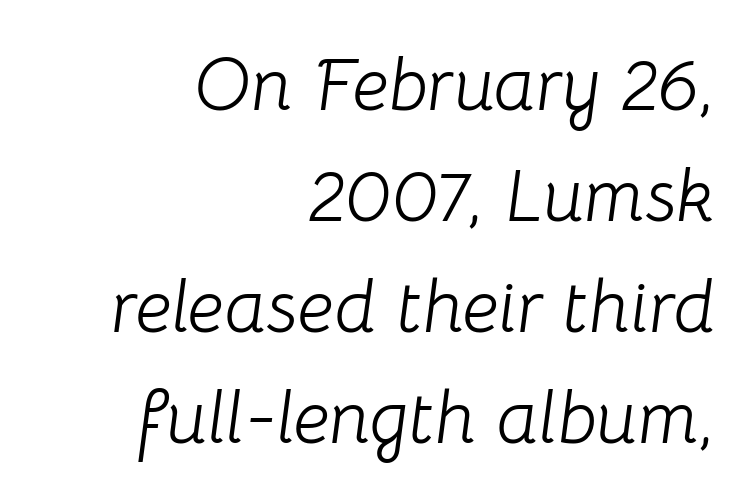
The image shows 74 px light type, italic (leaning right); set right-aligned, normal line spacing (1.5x), normal letter spacing, not underlined; low stroke contrast and a medium x-height.
